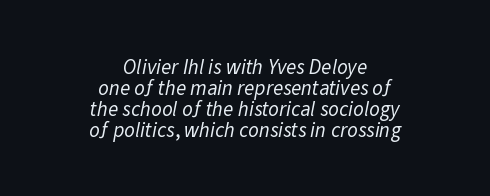
Q: Is the text bold? A: No.
Q: Is the text underlined? A: No.
Q: How is the paragraph aligned? A: Centered.
Q: Is the spacing between letters normal or unusually wide? A: Normal.
Q: Is the spacing between lines tight, normal or loose? A: Tight.
